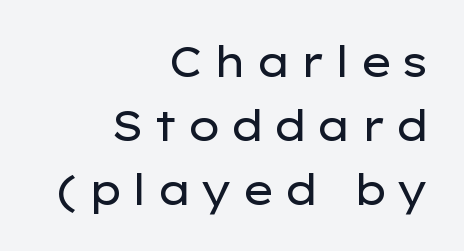
{"serif": "no", "italic": "no", "bold": "no", "weight": "regular", "width": "wide", "stroke_contrast": "low", "x_height": "medium", "monospaced": "no", "underline": "no", "align": "right", "line_spacing": "normal", "line_spacing_ratio": 1.52, "letter_spacing": "wide", "letter_spacing_em": 0.21, "glyph_px": 42}
